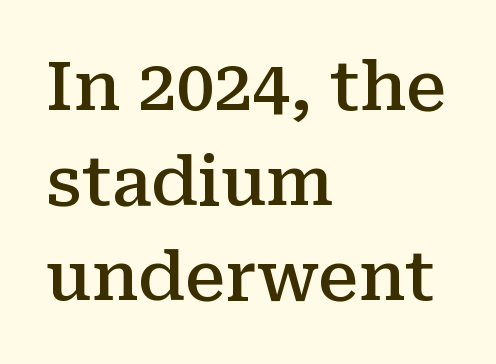
{"serif": "yes", "italic": "no", "bold": "semi", "weight": "semibold", "width": "normal", "stroke_contrast": "medium", "x_height": "medium", "monospaced": "no", "underline": "no", "align": "left", "line_spacing": "normal", "line_spacing_ratio": 1.4, "letter_spacing": "normal", "letter_spacing_em": 0.0, "glyph_px": 68}
